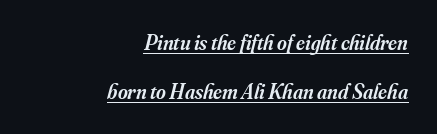
{"italic": "yes", "lean": "right", "slant_degrees": 16, "bold": "semi", "underline": "yes", "align": "right", "line_spacing": "loose", "line_spacing_ratio": 2.32, "letter_spacing": "normal", "letter_spacing_em": 0.0, "glyph_px": 21}
